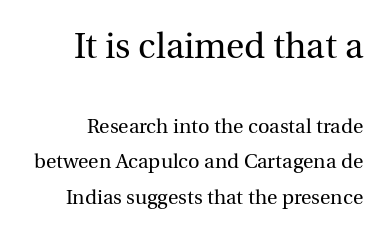
The lettering holds an erect, upright posture throughout. To sum up the face: it has serifs. Descenders are the only things crossing below the line. Caption: standard tracking, unaltered. This sample has the flowing, uneven cadence of proportional lettering.
